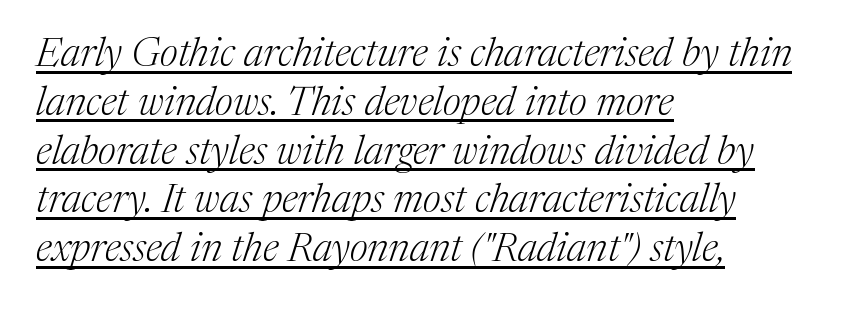
{"serif": "yes", "italic": "yes", "lean": "right", "slant_degrees": 17, "bold": "no", "weight": "light", "width": "normal", "stroke_contrast": "medium", "x_height": "medium", "monospaced": "no", "underline": "yes", "align": "left", "line_spacing_ratio": 1.22, "letter_spacing": "normal", "letter_spacing_em": 0.0, "glyph_px": 40}
